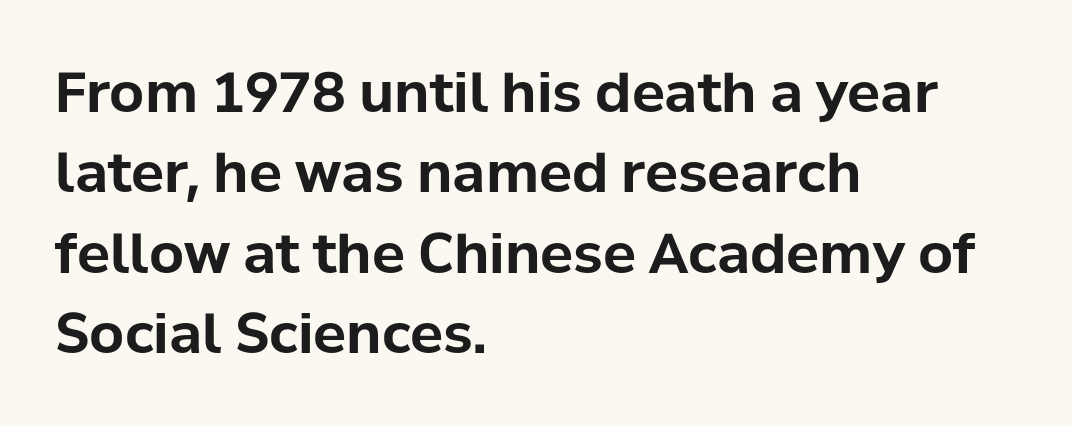
{"serif": "no", "italic": "no", "bold": "yes", "weight": "bold", "width": "normal", "stroke_contrast": "low", "x_height": "medium", "monospaced": "no", "underline": "no", "align": "left", "line_spacing": "normal", "line_spacing_ratio": 1.46, "letter_spacing": "normal", "letter_spacing_em": 0.0, "glyph_px": 55}
